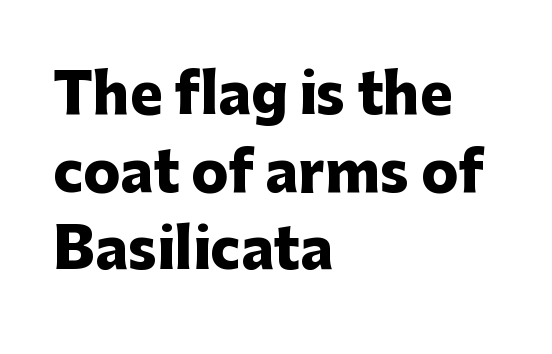
Here the glyphs are tracked normally, forming tight word shapes. Tall strokes in this sample are plumb rather than angled. You could not count columns in this text — the font is proportionally spaced. Typesetter's note: full bold, strokes at maximum text heaviness. In terms of leading, this rendering sits right in the middle.
